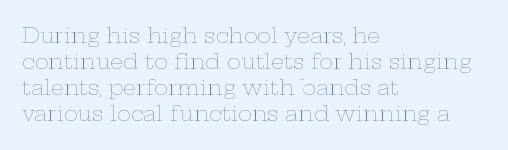
The image shows 21 px text type, upright; set left-aligned, line spacing 1.24x, normal letter spacing, not underlined.
